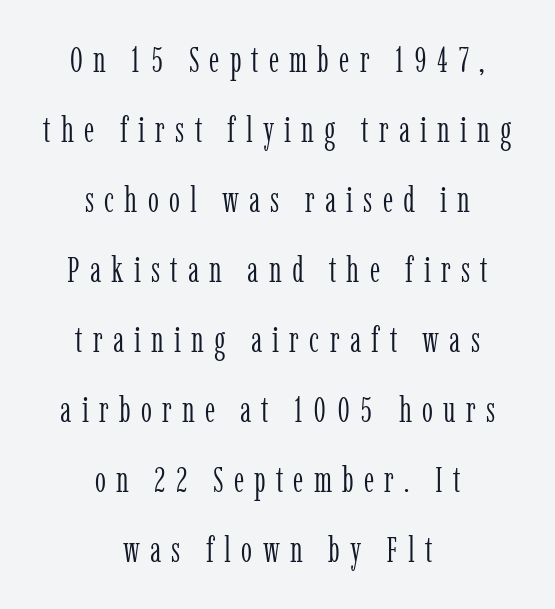
Baseline-to-baseline distance is far greater than the letter height. The typography opts for an upright posture over an oblique one. Nothing heavy about these letters — not bold at all. Look at the bottom of the vertical strokes: they flare into serifs here.
